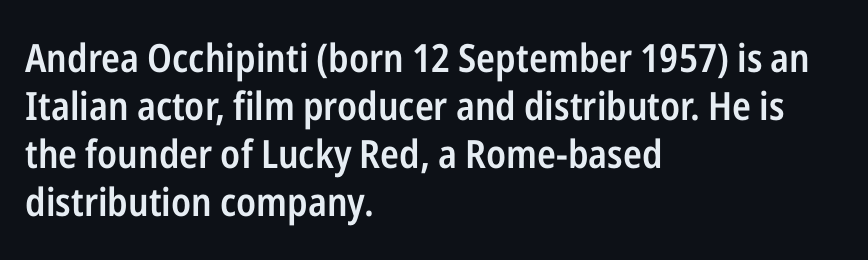
The passage shown is not underscored anywhere. Think of a printed novel: that variable character pitch is what you see here. Posture: upright roman. Emphasis by weight is partial: semibold. Unlike a traditional serif, this face leaves its strokes unadorned. Horizontal alignment here is leftward, the default for most running prose.
